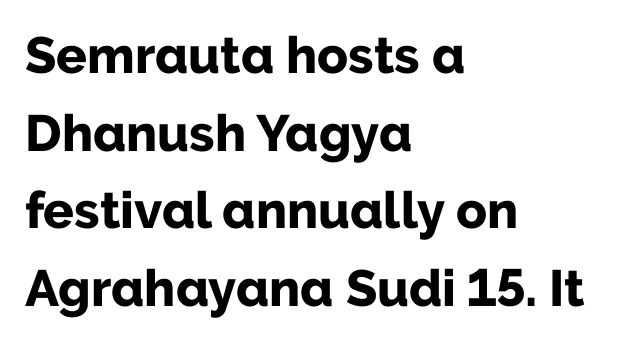
Descender tails drop into unmarked territory. Short note: letters normally spaced. Left-aligned paragraph, ragged on the right. Heavy, bold letterforms. The specimen reads as upright at a glance. Quick note: interline space is typical.
